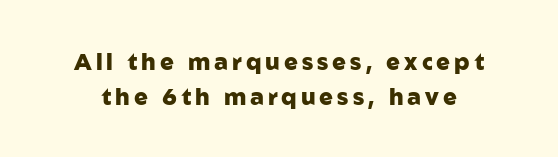
Q: Is the text bold? A: Yes.
Q: Is the text italic (slanted)? A: No, it is upright.
Q: Is the text underlined? A: No.
Q: Is the spacing between lines tight, normal or loose? A: Normal.
